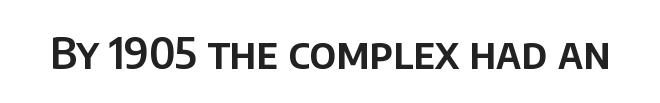
The image shows 43 px sans-serif type, upright; set normal letter spacing, not underlined; low stroke contrast and a large x-height.
